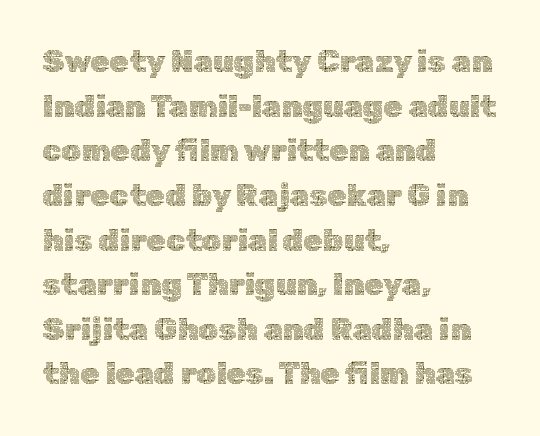
The image shows 31 px thin type, upright; set left-aligned, normal line spacing (1.44x), normal letter spacing, not underlined; a medium x-height.
